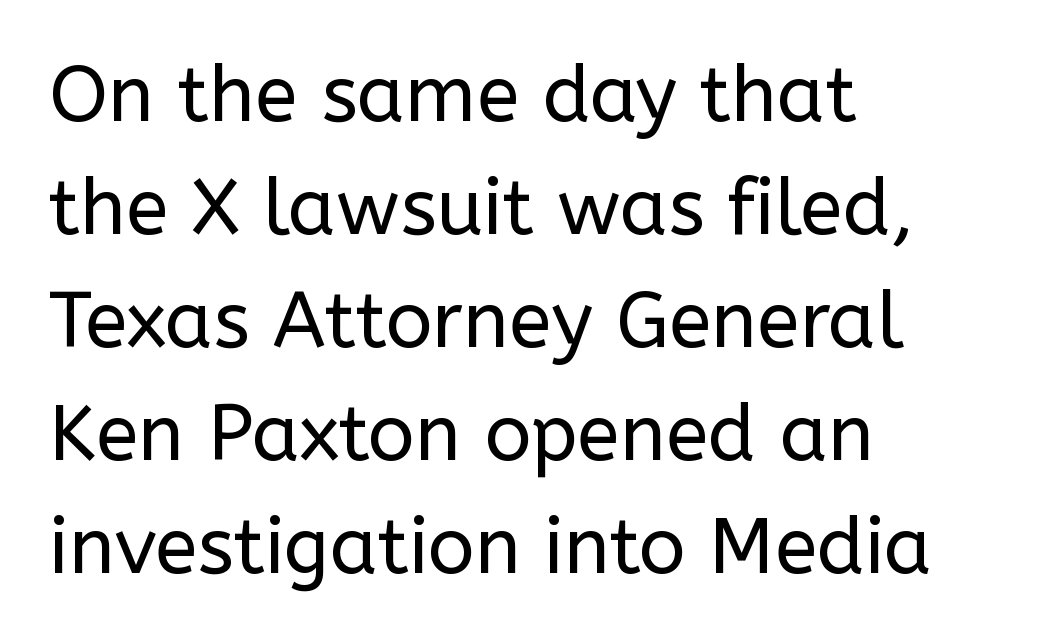
The image shows 78 px regular-weight sans-serif type, upright; set left-aligned, normal line spacing (1.45x), normal letter spacing, not underlined; low stroke contrast and a medium x-height.
